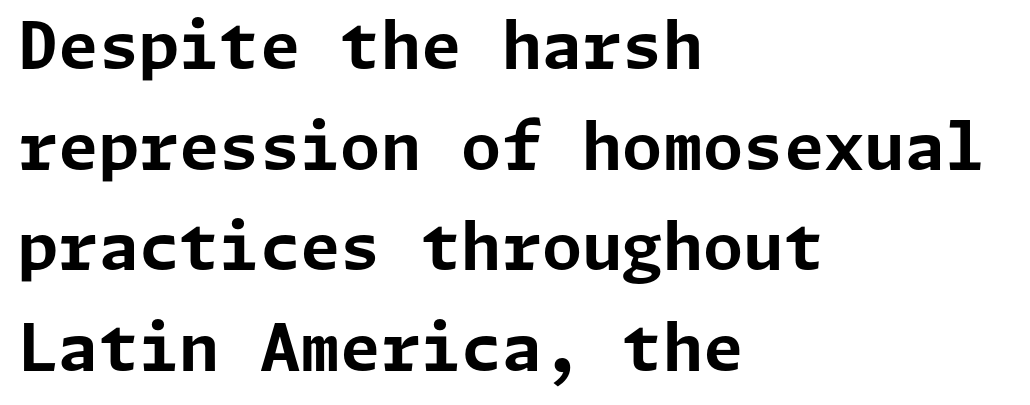
Q: Is the text bold? A: Yes.
Q: Is the text italic (slanted)? A: No, it is upright.
Q: Is the typeface a serif or a sans-serif typeface? A: Sans-serif.
Q: Is the text underlined? A: No.
Q: How is the paragraph aligned? A: Left-aligned.
Q: Is the spacing between letters normal or unusually wide? A: Normal.
Q: Is the spacing between lines tight, normal or loose? A: Normal.
Q: Width (condensed, normal, or wide)? A: Normal.
Q: Stroke contrast? A: Low.
Q: x-height? A: Medium.
